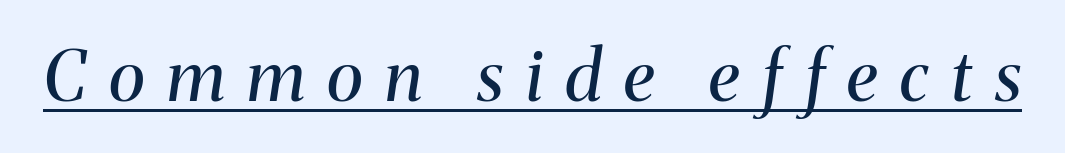
Q: Is the text bold? A: No.
Q: Is the text italic (slanted)? A: Yes, it leans right by about 8 degrees.
Q: Is the typeface a serif or a sans-serif typeface? A: Serif.
Q: Is the text underlined? A: Yes.
Q: Is the spacing between letters normal or unusually wide? A: Unusually wide.
Q: Width (condensed, normal, or wide)? A: Normal.
Q: Stroke contrast? A: Medium.
Q: x-height? A: Medium.
Q: Monospaced? A: No.
